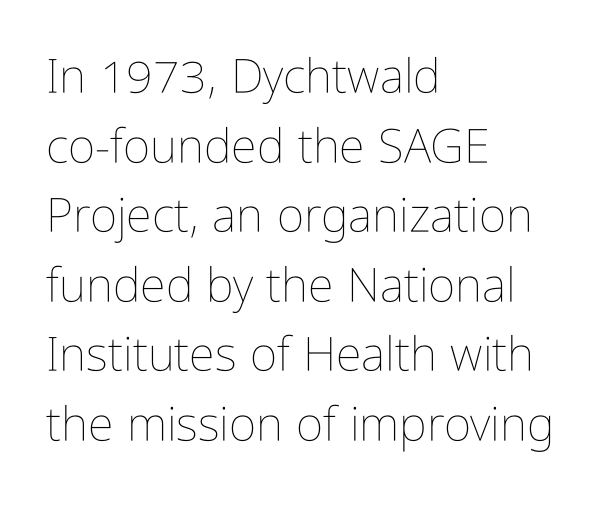
The image shows 47 px thin, condensed type, upright; set left-aligned, normal line spacing (1.48x), normal letter spacing, not underlined; low stroke contrast and a medium x-height.
